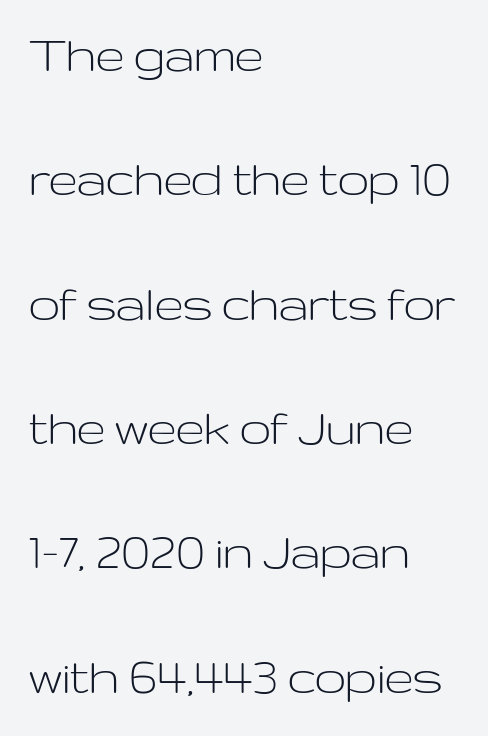
{"serif": "no", "italic": "no", "bold": "no", "weight": "light", "width": "wide", "stroke_contrast": "low", "x_height": "medium", "monospaced": "no", "underline": "no", "align": "left", "line_spacing": "loose", "line_spacing_ratio": 2.22, "letter_spacing": "normal", "letter_spacing_em": 0.0, "glyph_px": 56}
